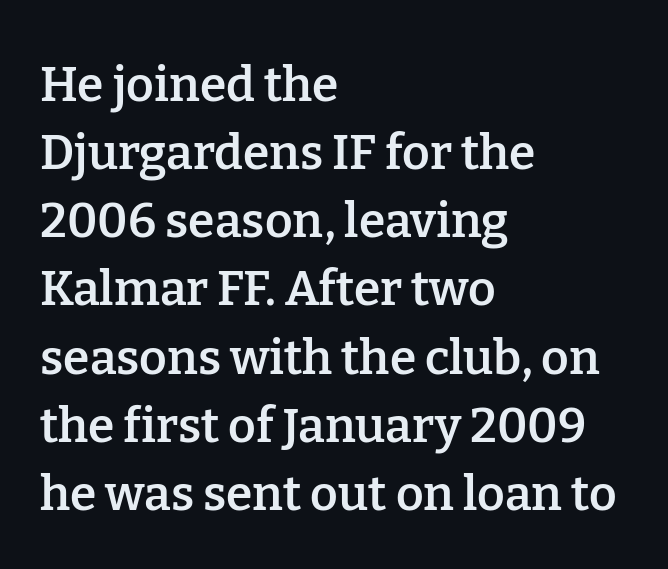
{"serif": "yes", "italic": "no", "bold": "semi", "weight": "semibold", "width": "normal", "stroke_contrast": "low", "x_height": "medium", "monospaced": "no", "underline": "no", "align": "left", "line_spacing": "normal", "line_spacing_ratio": 1.42, "letter_spacing": "normal", "letter_spacing_em": 0.0, "glyph_px": 48}
